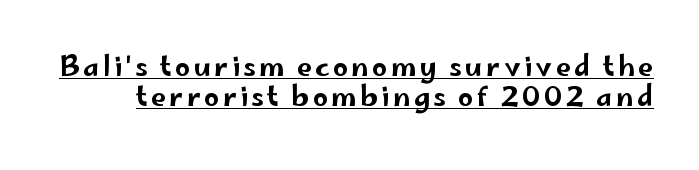
{"italic": "no", "underline": "yes", "line_spacing": "tight", "line_spacing_ratio": 1.1, "glyph_px": 27}
